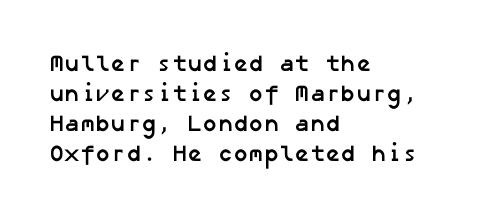
{"bold": "yes", "underline": "no", "align": "left", "line_spacing": "normal", "line_spacing_ratio": 1.3, "letter_spacing": "normal", "letter_spacing_em": 0.0, "glyph_px": 23}
